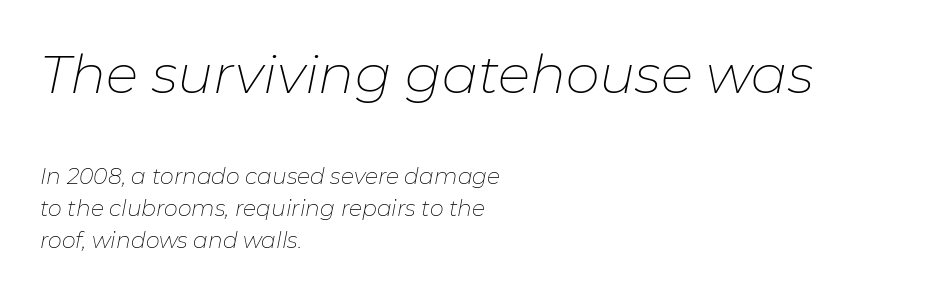
Q: Is the text bold? A: No.
Q: Is the text italic (slanted)? A: Yes, it leans right by about 11 degrees.
Q: Is the text underlined? A: No.
Q: How is the paragraph aligned? A: Left-aligned.
Q: Is the spacing between letters normal or unusually wide? A: Normal.
Q: Is the spacing between lines tight, normal or loose? A: Normal.
Q: Which block of text is set in a larger size, the first (top) or the second (bottom)? A: The first (top) one.
Q: Width (condensed, normal, or wide)? A: Normal.
Q: Stroke contrast? A: Low.
Q: x-height? A: Medium.
Q: Monospaced? A: No.
